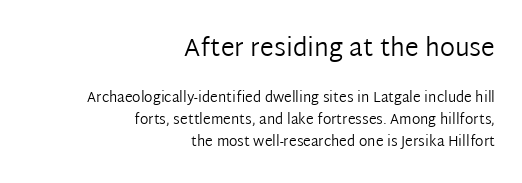
Large over small — that's the arrangement of the two blocks here. The horizontal fit of the characters is conventional and even. Rendered with straight, roman letterforms. Horizontal alignment here is rightward, an uncommon choice for prose. No letter is thick-stroked: the sample isn't bold.
